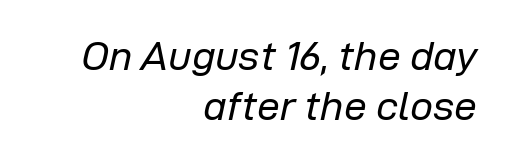
Q: Is the text bold? A: No.
Q: Is the text italic (slanted)? A: Yes, it leans right by about 12 degrees.
Q: Is the text underlined? A: No.
Q: How is the paragraph aligned? A: Right-aligned.
Q: Is the spacing between letters normal or unusually wide? A: Normal.
Q: Width (condensed, normal, or wide)? A: Normal.
Q: Stroke contrast? A: Low.
Q: x-height? A: Medium.
Q: Monospaced? A: No.
